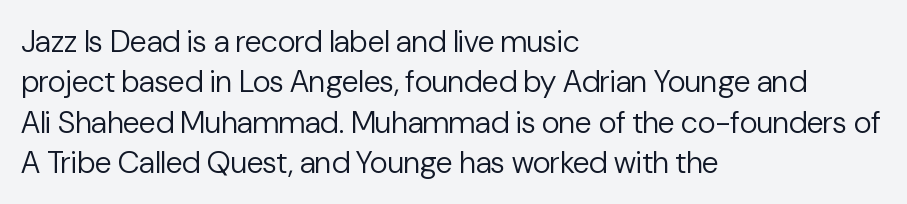
{"serif": "no", "italic": "no", "bold": "no", "weight": "regular", "width": "normal", "stroke_contrast": "low", "x_height": "medium", "monospaced": "no", "underline": "no", "align": "left", "line_spacing": "normal", "line_spacing_ratio": 1.3, "letter_spacing": "normal", "letter_spacing_em": 0.0, "glyph_px": 31}
